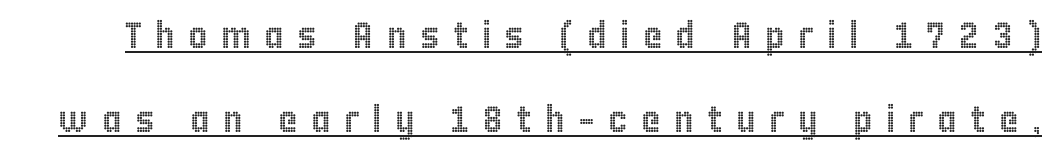
Leading is clearly above the norm, producing a sparse column. The letters advance in unequal steps, a hallmark of proportional type. A typesetter would mark this as roman, not italic. Short note: letters widely spaced. Students, observe the line beneath the letters — that is underlining.
